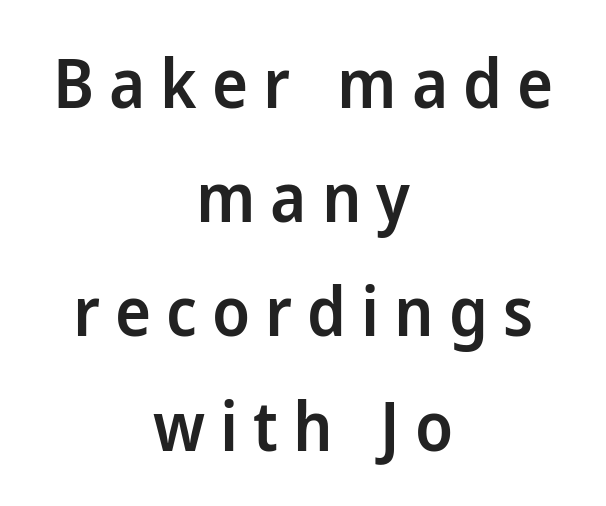
The image shows 68 px semibold sans-serif type, upright; set centered, normal line spacing (1.68x), unusually wide letter spacing (+0.22 em), not underlined; low stroke contrast and a medium x-height.
